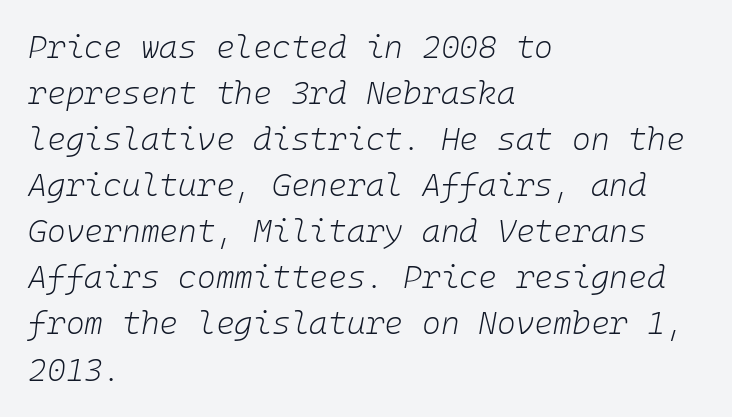
The image shows 32 px light type, italic (leaning right); set left-aligned, normal line spacing (1.44x), normal letter spacing, not underlined; low stroke contrast and a medium x-height.
